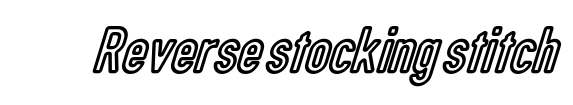
Q: Is the text italic (slanted)? A: Yes.
Q: Is the text underlined? A: No.
Q: Is the spacing between letters normal or unusually wide? A: Normal.
Q: Width (condensed, normal, or wide)? A: Condensed.
Q: x-height? A: Medium.
Q: Monospaced? A: No.
